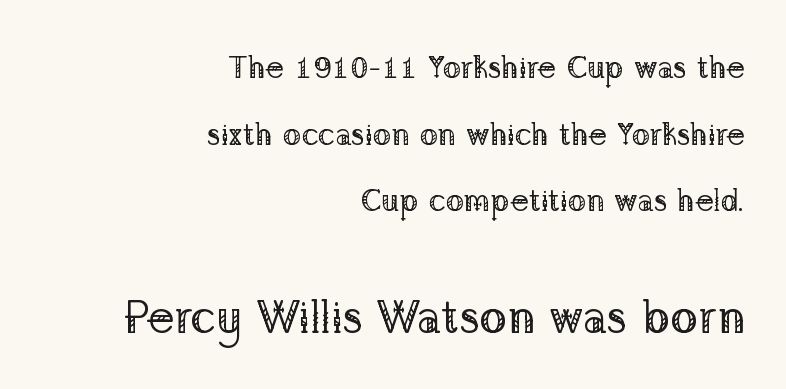
Small over large — that's the arrangement of the two blocks here. The glyphs are unaccompanied by any horizontal stroke below them. Classification — serif. This is roman type, the default non-slanted kind. Is the type heavy? It reads as light-to-regular instead.
